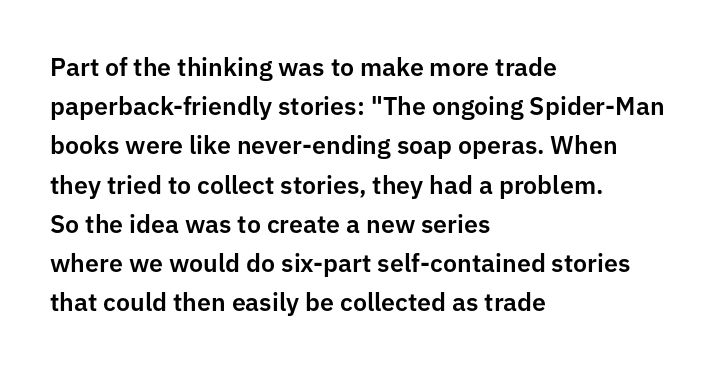
The image shows 25 px text type, upright; set left-aligned, normal line spacing (1.57x), normal letter spacing, not underlined.
